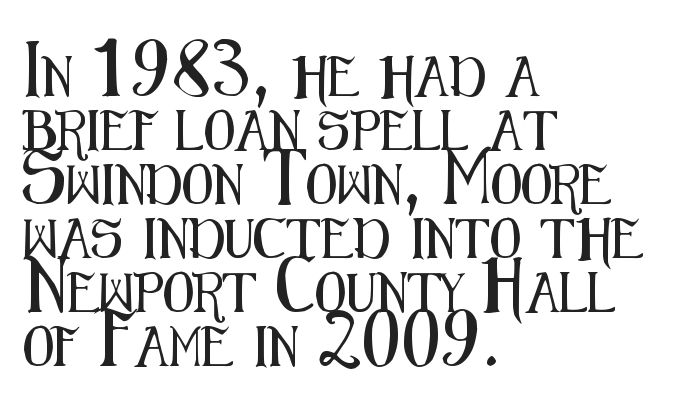
Q: Is the text italic (slanted)? A: No, it is upright.
Q: Is the text underlined? A: No.
Q: How is the paragraph aligned? A: Left-aligned.
Q: Is the spacing between letters normal or unusually wide? A: Normal.
Q: Is the spacing between lines tight, normal or loose? A: Normal.
Q: Width (condensed, normal, or wide)? A: Condensed.
Q: Stroke contrast? A: Medium.
Q: x-height? A: Medium.
Q: Monospaced? A: No.
